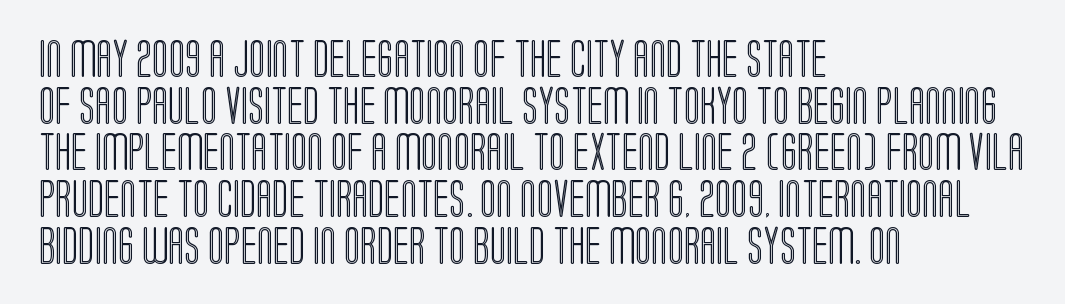
This sample has the flowing, uneven cadence of proportional lettering. Does extra space separate the letters? No, they use regular spacing. No word sits above an underline. Reading down the block, your eye returns to a fixed left position each line. This is roman type, the default non-slanted kind.
